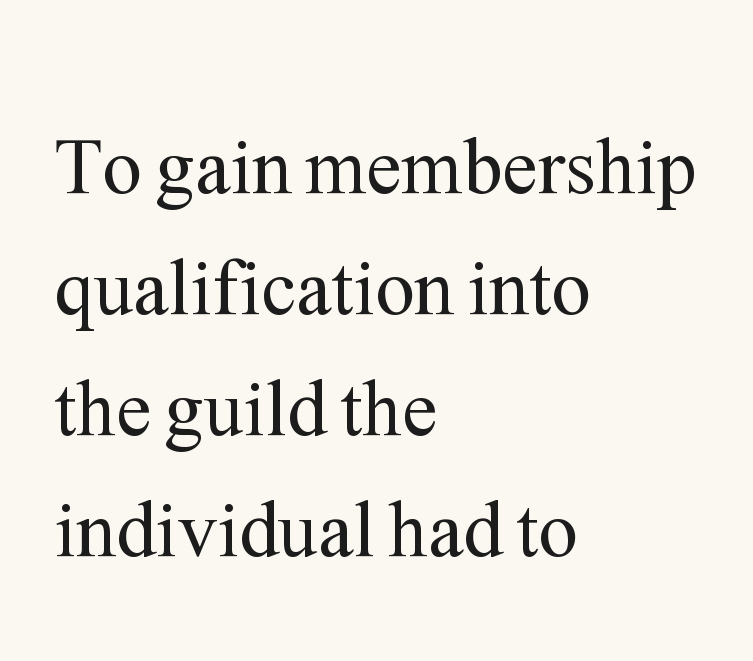
{"serif": "yes", "italic": "no", "bold": "no", "weight": "regular", "width": "normal", "stroke_contrast": "medium", "x_height": "medium", "monospaced": "no", "underline": "no", "align": "left", "line_spacing": "normal", "line_spacing_ratio": 1.53, "letter_spacing": "normal", "letter_spacing_em": 0.0, "glyph_px": 79}
